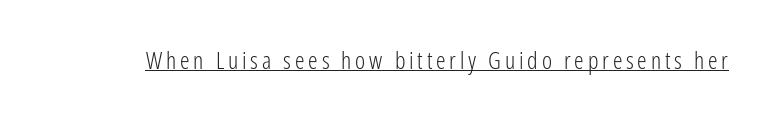
{"italic": "no", "bold": "no", "underline": "yes", "glyph_px": 24}
